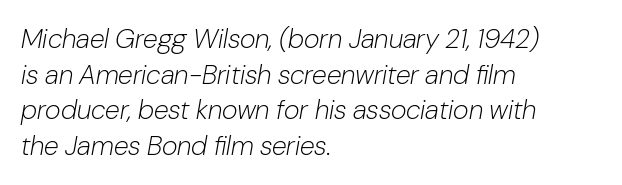
{"italic": "yes", "lean": "right", "slant_degrees": 10, "bold": "no", "underline": "no", "align": "left", "line_spacing": "normal", "line_spacing_ratio": 1.32, "letter_spacing": "normal", "letter_spacing_em": 0.0, "glyph_px": 27}
